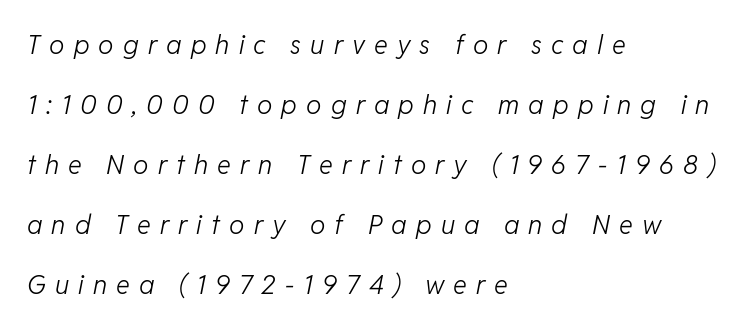
Q: Is the text bold? A: No.
Q: Is the text italic (slanted)? A: Yes, it leans right by about 11 degrees.
Q: Is the text underlined? A: No.
Q: How is the paragraph aligned? A: Left-aligned.
Q: Is the spacing between letters normal or unusually wide? A: Unusually wide.
Q: Is the spacing between lines tight, normal or loose? A: Loose.
